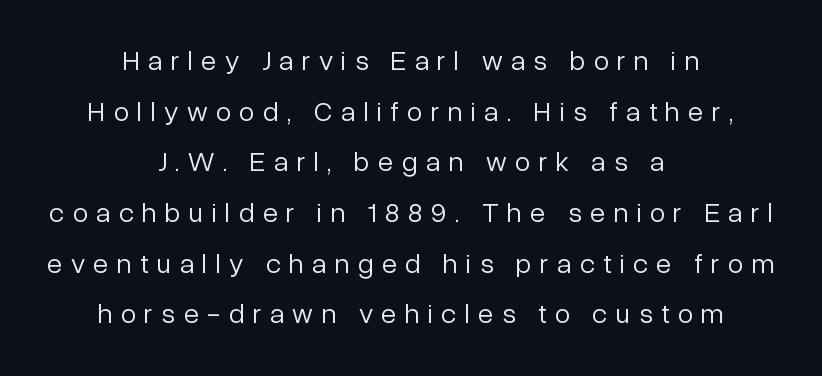
Tall strokes in this sample are plumb rather than angled. Only glyphs here, with clear space below each row. This sample uses a sans-serif face. You could not count columns in this text — the font is proportionally spaced. Is the type heavy? It reads as light-to-regular instead.
